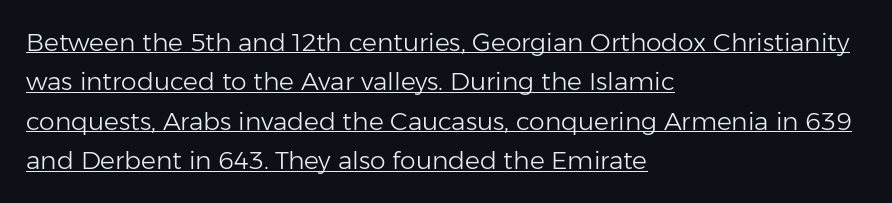
If you drew a line through each stem, it would be perfectly vertical. Reading down the column, the eye jumps a familiar distance to each next line. The strokes carry an ordinary text weight at most. Looks like someone drew a line under every word here. Is the letter spacing exaggerated? No — it looks like the ordinary default. Notice how the passage keeps a crisp vertical edge on the left only.
